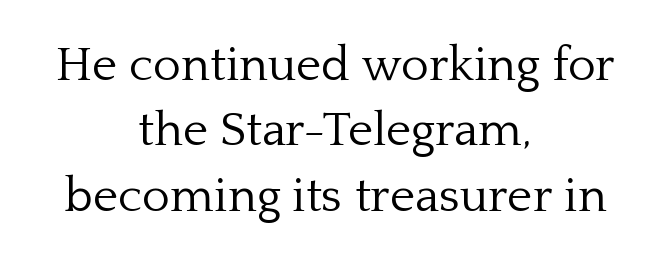
{"serif": "yes", "italic": "no", "bold": "no", "weight": "light", "width": "normal", "stroke_contrast": "low", "x_height": "medium", "monospaced": "no", "underline": "no", "align": "center", "line_spacing": "normal", "line_spacing_ratio": 1.36, "letter_spacing": "normal", "letter_spacing_em": 0.0, "glyph_px": 48}
